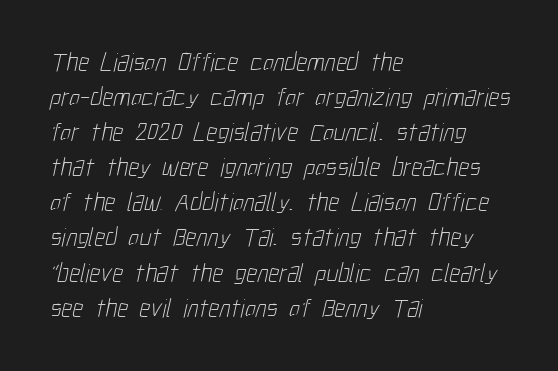
{"bold": "no", "underline": "no", "align": "left", "line_spacing": "normal", "line_spacing_ratio": 1.35, "letter_spacing": "normal", "letter_spacing_em": 0.0, "glyph_px": 26}
